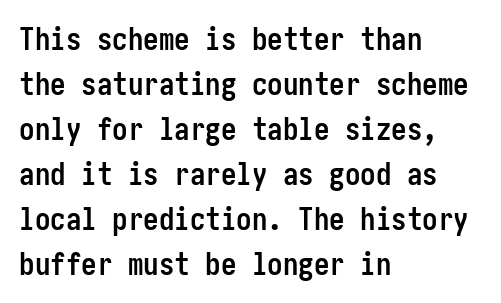
The image shows 31 px semibold, condensed sans-serif type, upright; set left-aligned, normal line spacing (1.45x), normal letter spacing, not underlined; low stroke contrast and a medium x-height.
